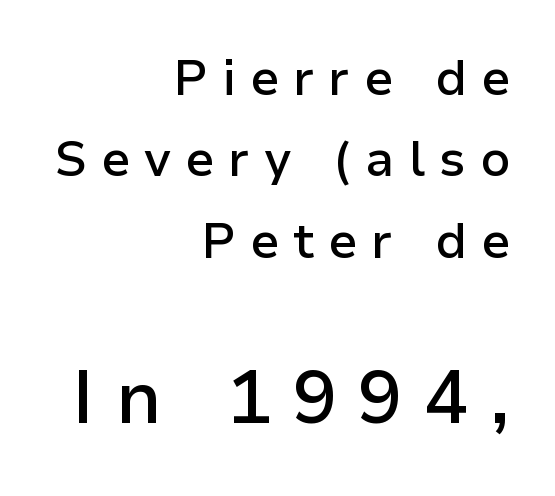
Q: Is the text bold? A: Semi-bold.
Q: Is the text italic (slanted)? A: No, it is upright.
Q: Is the typeface a serif or a sans-serif typeface? A: Sans-serif.
Q: Is the text underlined? A: No.
Q: How is the paragraph aligned? A: Right-aligned.
Q: Is the spacing between letters normal or unusually wide? A: Unusually wide.
Q: Is the spacing between lines tight, normal or loose? A: Normal.
Q: Which block of text is set in a larger size, the first (top) or the second (bottom)? A: The second (bottom) one.
Q: Width (condensed, normal, or wide)? A: Normal.
Q: Stroke contrast? A: Low.
Q: x-height? A: Medium.
Q: Monospaced? A: No.
